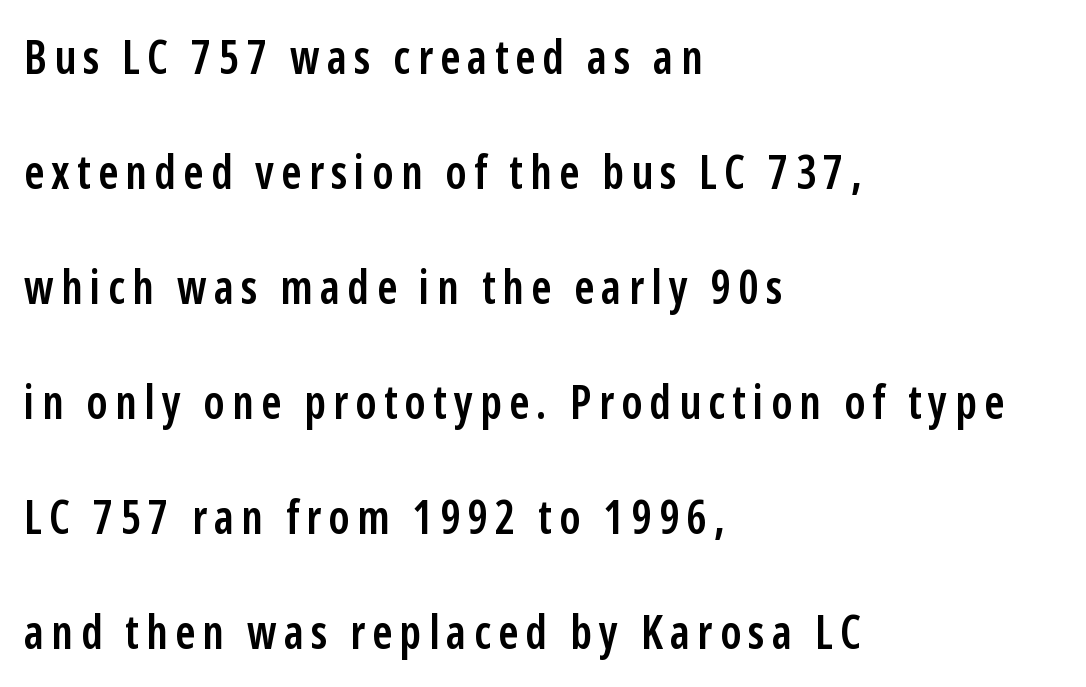
Any mark beneath the type? The region is blank. Is there any slant? The stems are plumb. The glyphs in this specimen are sans serif. Spacing verdict: proportional, widths tailored to each character.
